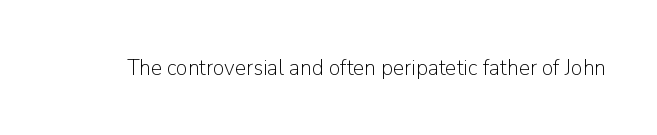
The type is set solid horizontally, with unmodified tracking. Words float on clear page, feet unadorned. A quiet, ordinary-to-light weight characterises the typeface. The type sits square on the baseline with zero lean.
